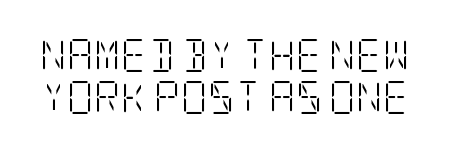
I'd call this a serif setting — the letters wear small feet. Just letters on the line, the space beneath them empty. Observe the ordinary spacing: letters are neighbours, not strangers. No italicization has been applied; the sample stays upright.
